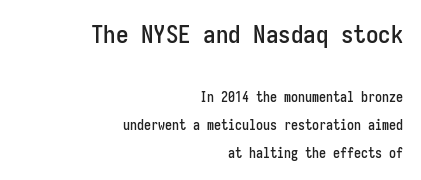
The image shows 25 px text type, upright; set right-aligned, loose line spacing (2.0x), normal letter spacing, not underlined; the first (top) block is 1.79x larger.
